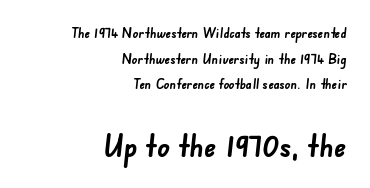
Does the copy run flush right? Yes — the right margin is perfectly even. Summary of weight: heavy, a full bold. Top chunk: small. Bottom chunk: large. The letterforms sit shoulder to shoulder at normal distance. Classification — sans serif.
